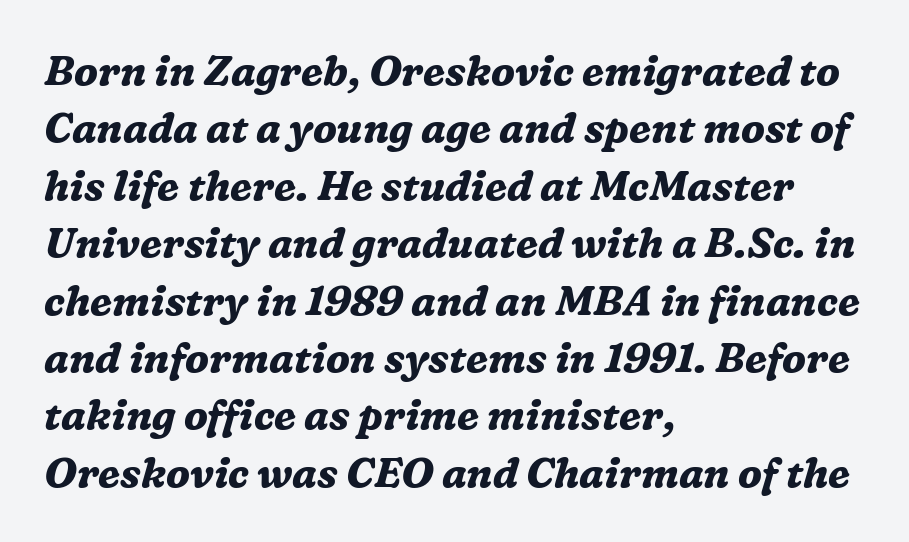
The image shows 41 px bold serif type, italic (leaning right); set left-aligned, normal line spacing (1.4x), normal letter spacing, not underlined; medium stroke contrast and a medium x-height.
